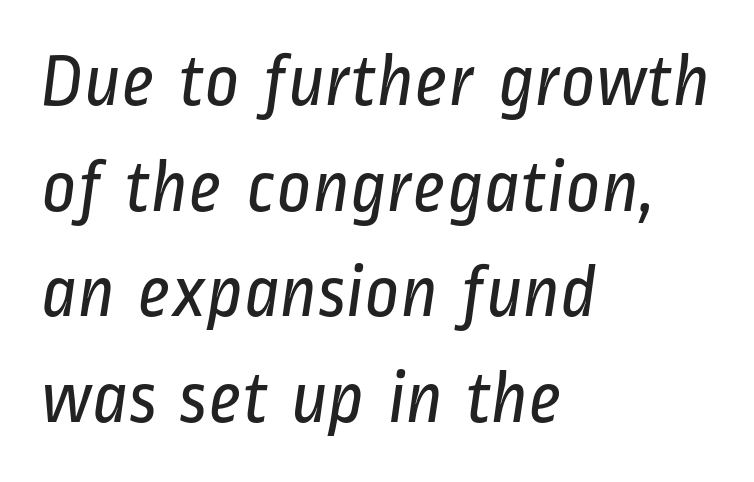
The passage is arranged the way most books set body copy — flush left. Stroke thickness stays within the range of a standard reading face or lighter. Each new line begins a customary step beneath the previous one. A typesetter would call this proportional, since set widths differ per character. How are the letters spaced? Ordinarily, with no added tracking. The rendering shows plain stroke endings on the letterforms — a sans-serif design.
